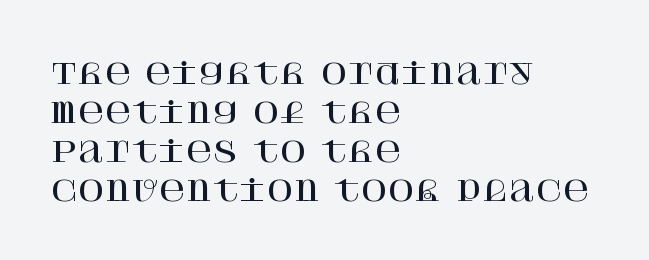
The image shows 29 px serif type, upright; set left-aligned, normal line spacing (1.35x), normal letter spacing, not underlined; high stroke contrast and a large x-height.
